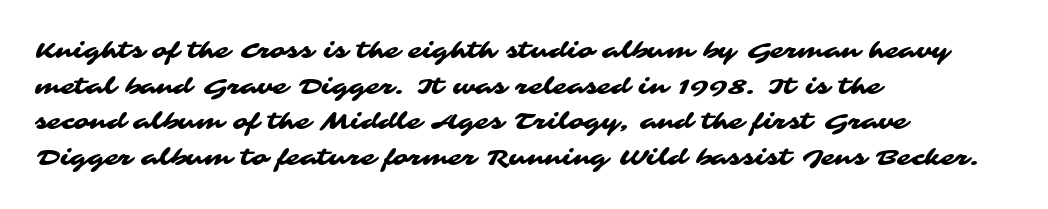
The image shows 23 px text type; set left-aligned, normal line spacing (1.55x), normal letter spacing, not underlined.
